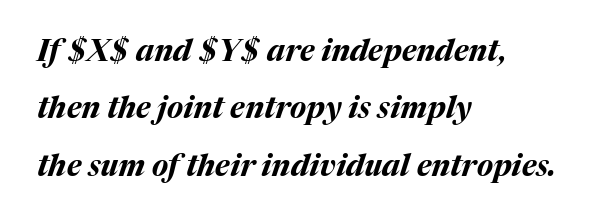
Quick note: interline space is abundant. Proportional: the letters do not fall into vertical columns. The strip under each line holds only bare page. There is no visible air inserted between adjacent glyphs. I'd describe the lettering as bold — thick and assertive.
